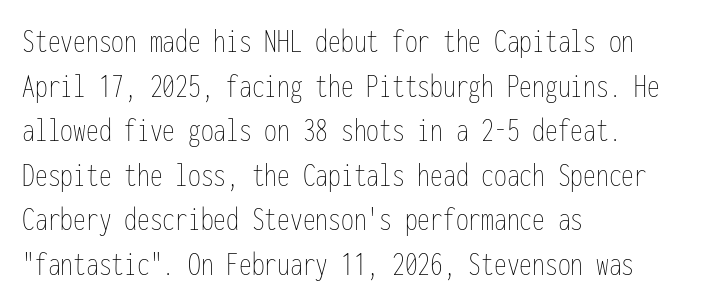
The image shows 34 px thin, condensed type, upright, monospaced; set left-aligned, normal line spacing (1.31x), normal letter spacing, not underlined; low stroke contrast and a medium x-height.
